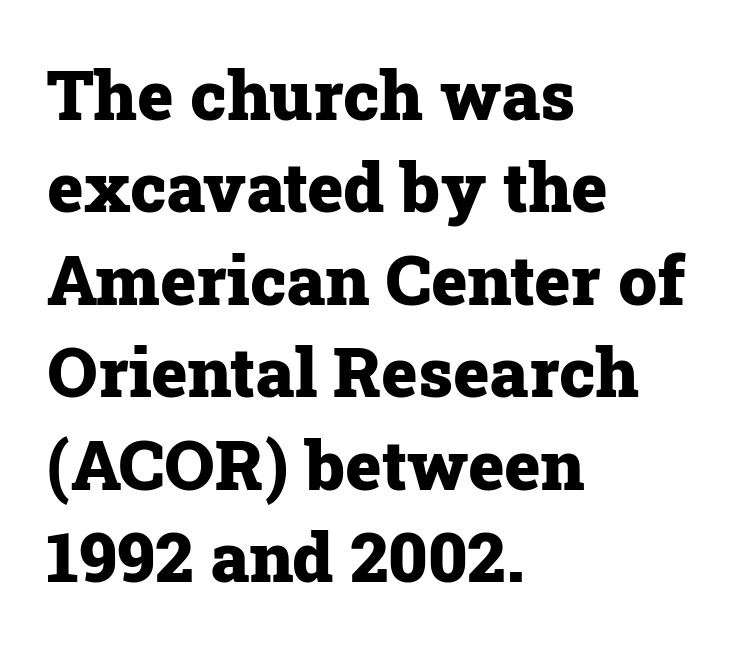
The image shows 69 px heavy serif type, upright; set left-aligned, normal line spacing (1.34x), normal letter spacing, not underlined; low stroke contrast and a medium x-height.
